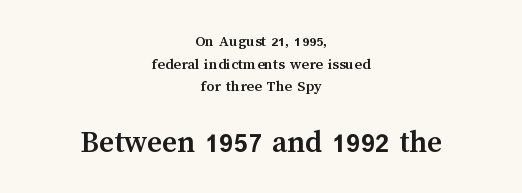
{"italic": "no", "bold": "yes", "weight": "semibold", "width": "normal", "stroke_contrast": "medium", "x_height": "medium", "monospaced": "no", "underline": "no", "align": "center", "line_spacing": "normal", "line_spacing_ratio": 1.41, "letter_spacing": "normal", "letter_spacing_em": 0.0, "larger_block": "second", "size_ratio": 2.0, "glyph_px": 32}
